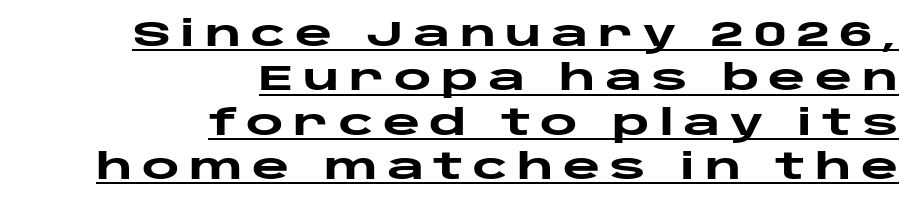
Varying glyph widths throughout — classic text-font behaviour. Students, this is bold: see how much ink each stroke carries. Serif or sans? Sans — the stroke terminals are bare. This sample is right-justified, so line beginnings fall wherever the words allow. Spacing between characters has been opened up far beyond the box default.
